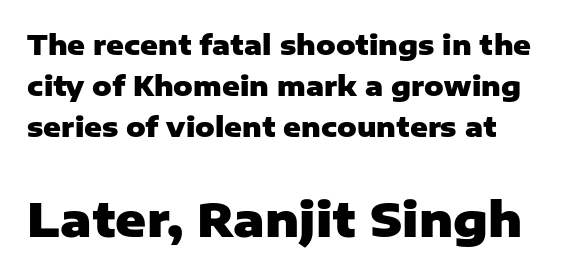
Size hierarchy here favors the trailing block over the leading one. Beneath every word, the page is bare. This is heavy type, rendered in bold. The face used here is a sans, in the tradition of grotesques and geometrics.
